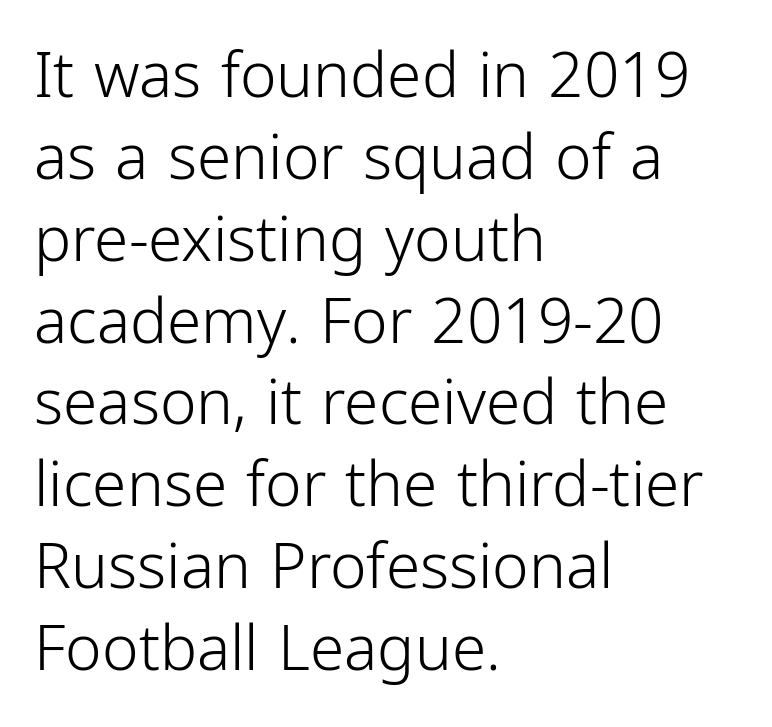
Each new line begins a customary step beneath the previous one. Letter spacing: default. Do the characters align in a grid? No, the font is proportional. Posture: upright roman. No feet cap the strokes, marking this as sans-serif type.
